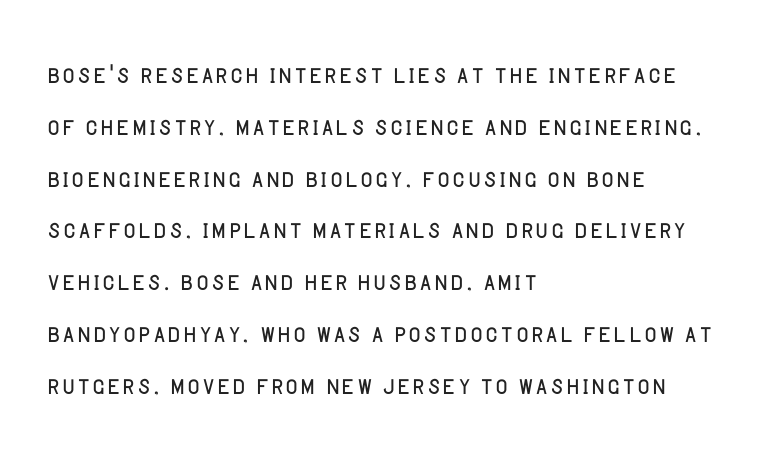
The image shows 33 px light sans-serif type, upright; set left-aligned, normal line spacing (1.57x), normal letter spacing, not underlined; low stroke contrast and a large x-height.
